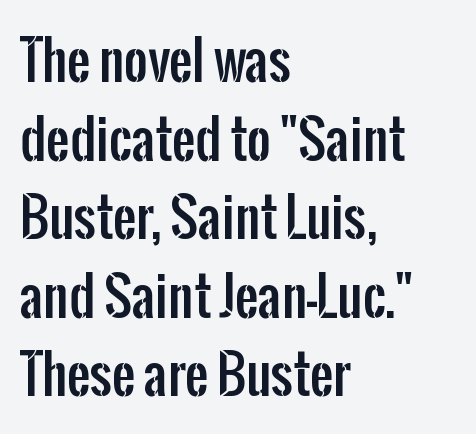
{"serif": "no", "italic": "no", "width": "condensed", "stroke_contrast": "low", "x_height": "medium", "monospaced": "no", "underline": "no", "align": "left", "line_spacing": "normal", "line_spacing_ratio": 1.51, "letter_spacing": "normal", "letter_spacing_em": 0.0, "glyph_px": 52}
